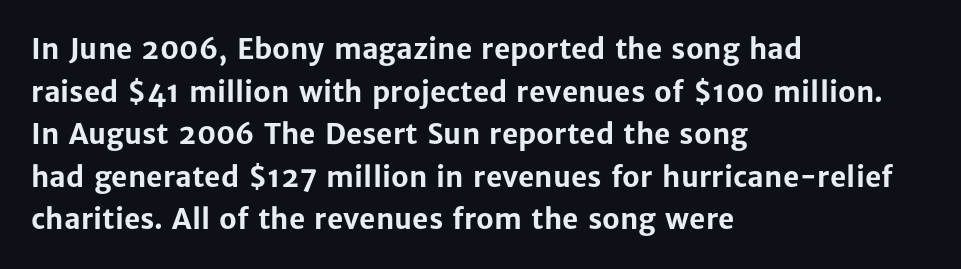
Each letter keeps its own natural width here, so spacing adapts to shape. Its strokes are broad and dark, the hallmark of bold type. The font's upright variant was chosen for this text. Classification — sans serif. Just letters on the line, the space beneath them empty. A normal amount of white space separates one row of letters from the next.
